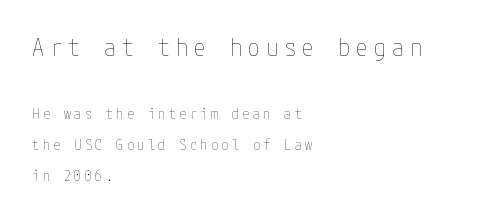
Q: Is the text bold? A: No.
Q: Is the text italic (slanted)? A: No, it is upright.
Q: Is the text underlined? A: No.
Q: How is the paragraph aligned? A: Left-aligned.
Q: Is the spacing between letters normal or unusually wide? A: Unusually wide.
Q: Is the spacing between lines tight, normal or loose? A: Loose.
Q: Which block of text is set in a larger size, the first (top) or the second (bottom)? A: The first (top) one.
